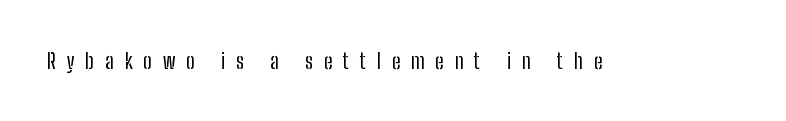
In terms of posture, this sample is upright. Inter-character spacing is expanded well beyond the font's built-in metrics. Underline: absent. The typesetting does not lean heavy: it is not bold.
